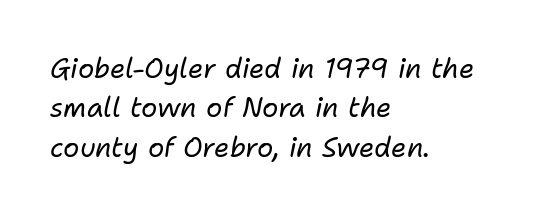
The image shows 27 px text type, italic (leaning right); set left-aligned, normal line spacing (1.46x), normal letter spacing, not underlined.
